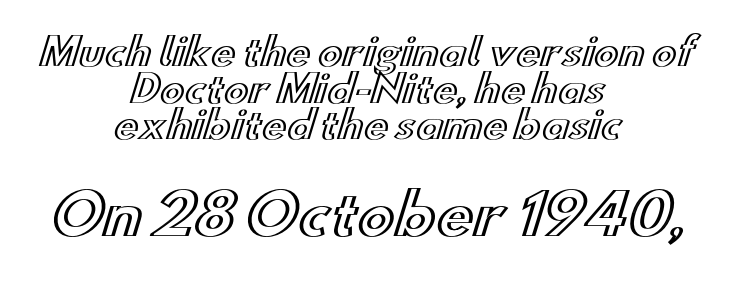
Typesetter's note — lower block bumped up in size, upper block left smaller. Letter spacing: default. Character widths vary here, with narrow letters taking less room than wide ones. Caption: multi-line text, centered on the measure. Letters rest on an invisible, unmarked baseline.
